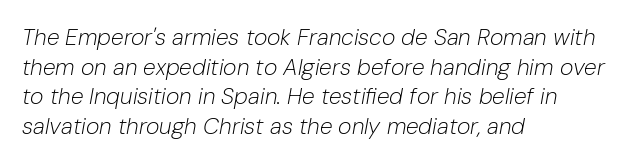
The image shows 23 px text type, italic (leaning right); set left-aligned, normal line spacing (1.29x), normal letter spacing, not underlined.
